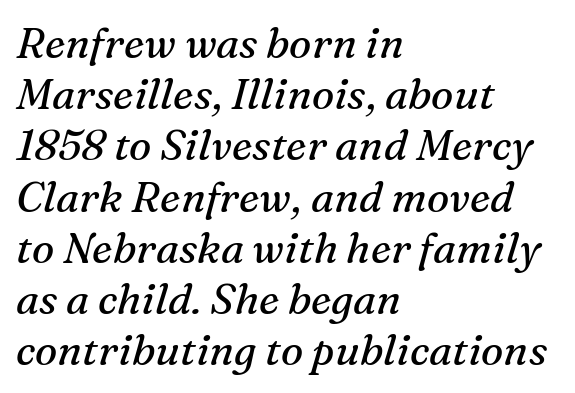
The image shows 42 px regular-weight serif type, italic (leaning right); set left-aligned, line spacing 1.22x, normal letter spacing, not underlined; medium stroke contrast and a medium x-height.
